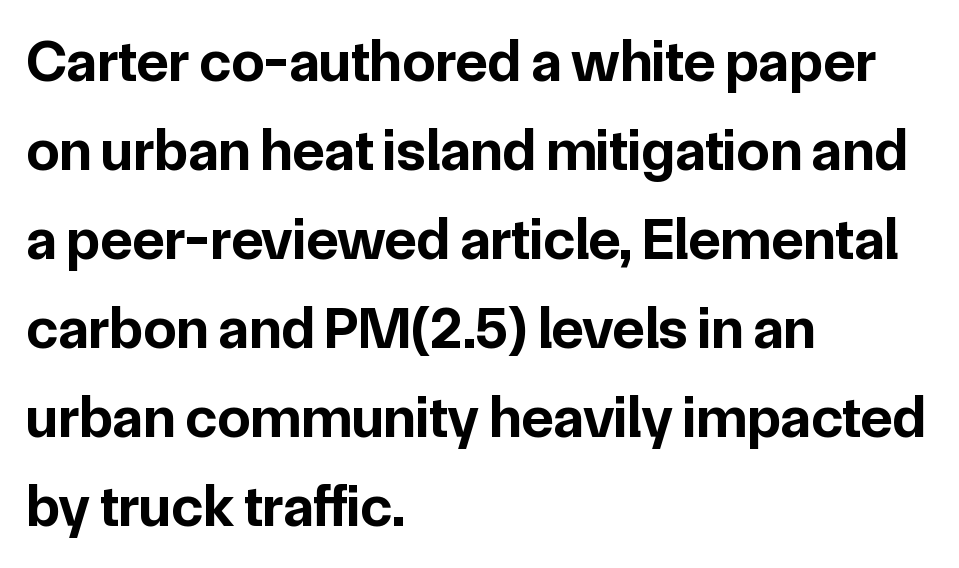
Q: Is the text bold? A: Yes.
Q: Is the text italic (slanted)? A: No, it is upright.
Q: Is the typeface a serif or a sans-serif typeface? A: Sans-serif.
Q: Is the text underlined? A: No.
Q: How is the paragraph aligned? A: Left-aligned.
Q: Is the spacing between letters normal or unusually wide? A: Normal.
Q: Is the spacing between lines tight, normal or loose? A: Normal.
Q: Width (condensed, normal, or wide)? A: Normal.
Q: Stroke contrast? A: Low.
Q: x-height? A: Medium.
Q: Monospaced? A: No.
